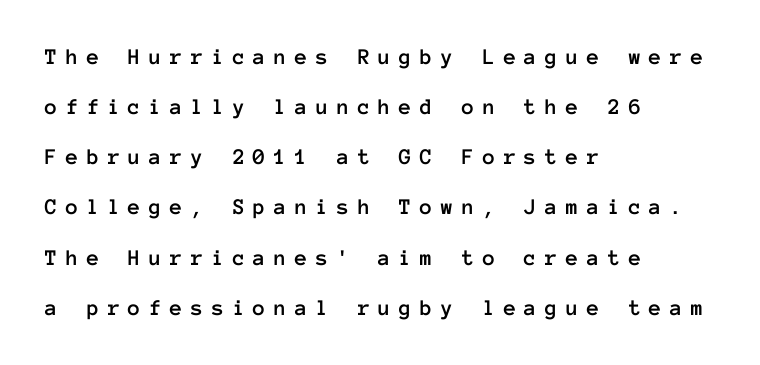
The image shows 23 px text type, upright; set left-aligned, loose line spacing (2.18x), unusually wide letter spacing (+0.36 em), not underlined.
